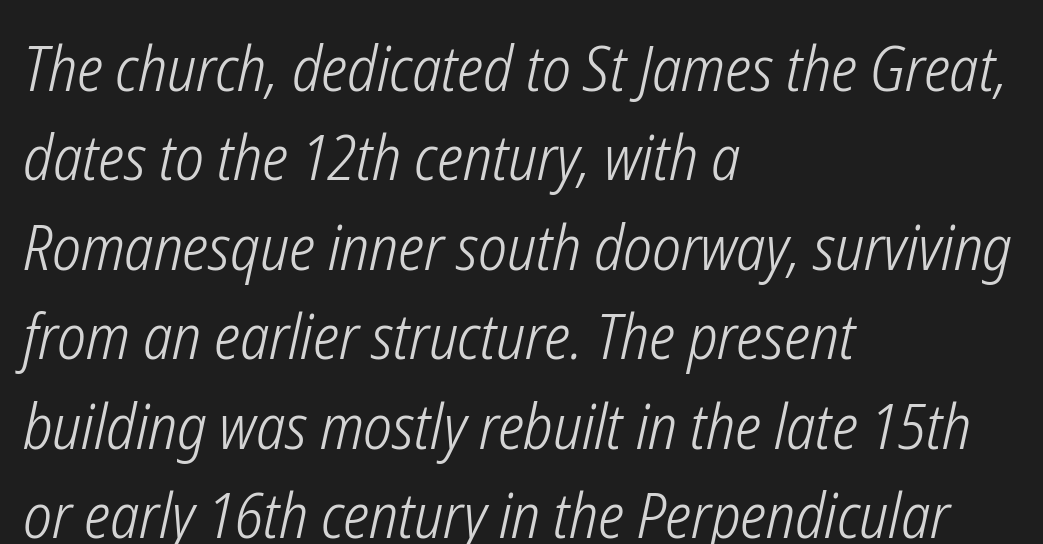
The image shows 63 px light, condensed type, italic (leaning right); set left-aligned, normal line spacing (1.42x), normal letter spacing, not underlined; low stroke contrast and a medium x-height.
